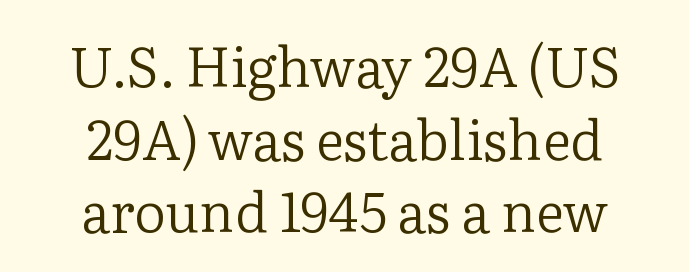
Stroke terminals: seriffed. Words appear dense and cohesive because spacing is normal. Posture: upright roman. Heft: none added — not bold. Evenly set lines give the paragraph a standard silhouette.
